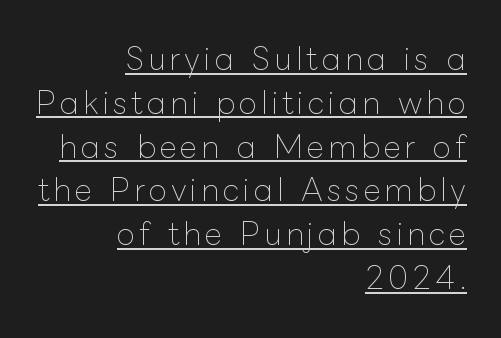
Is the type heavy? It reads as light-to-regular instead. The block of text has a typical density, with ordinary space between rows. Underline: present. Notice how the stems are strictly vertical — no italics here.
